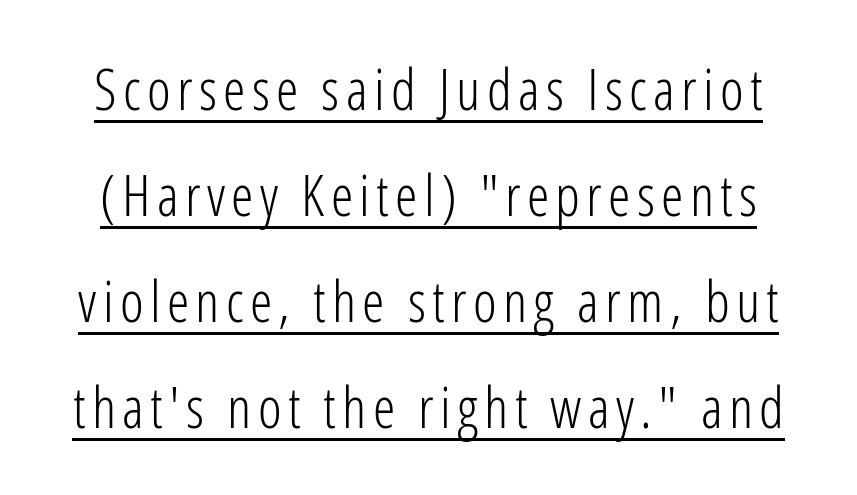
These lines are composed in type without serifs. This is underlined copy, the kind a proofreader might mark for attention. Ascenders rise straight up at ninety degrees. No heavy texture on the line: the type isn't bold. Is this a fixed-width face? No — the glyphs have proportional, varying widths.
